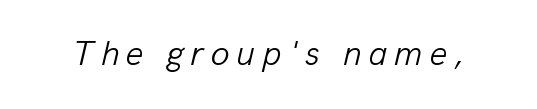
Q: Is the text bold? A: No.
Q: Is the text italic (slanted)? A: Yes, it leans right by about 13 degrees.
Q: Is the text underlined? A: No.
Q: Width (condensed, normal, or wide)? A: Normal.
Q: Stroke contrast? A: Low.
Q: x-height? A: Medium.
Q: Monospaced? A: No.
